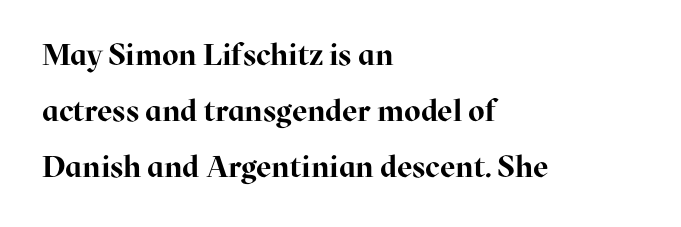
The horizontal fit of the characters is conventional and even. The face used here has the dense, thick strokes of a bold. This is roman type, the default non-slanted kind. Typeset ragged right — the left edge is the straight one. Anything drawn beneath the words? Only blank space. To sum up the face: it has serifs.
